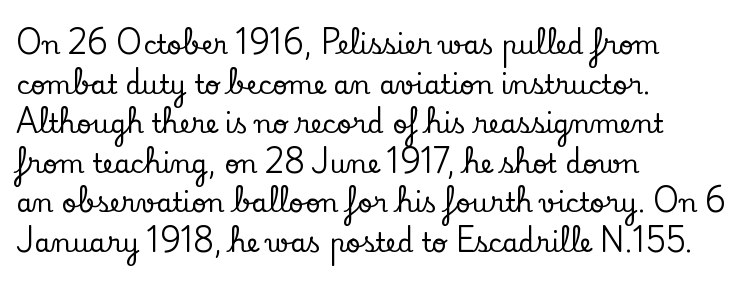
The image shows 26 px text type, upright; set left-aligned, normal line spacing (1.52x), normal letter spacing, not underlined.
